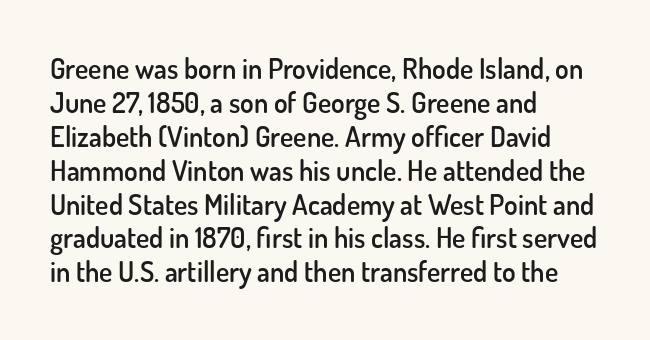
{"serif": "no", "italic": "no", "bold": "semi", "weight": "semibold", "width": "normal", "stroke_contrast": "low", "x_height": "small", "monospaced": "no", "underline": "no", "align": "left", "line_spacing_ratio": 1.21, "letter_spacing": "normal", "letter_spacing_em": 0.0, "glyph_px": 28}
